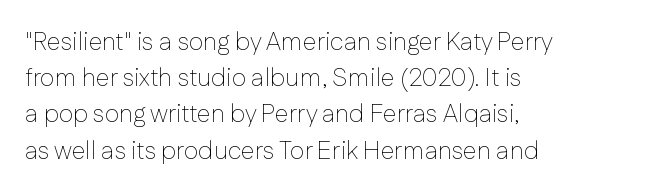
The cut favours lightness, reaching ordinary text weight at its darkest. Left-aligned paragraph, ragged on the right. There is no visible air inserted between adjacent glyphs. Has an underline been added? It has not. Upright lettering throughout. Leading matches the norm, producing a regular column.
